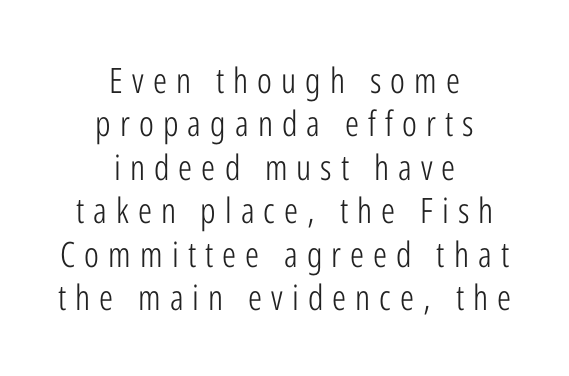
The image shows 35 px light, condensed sans-serif type, upright; set centered, line spacing 1.24x, unusually wide letter spacing (+0.26 em), not underlined; low stroke contrast and a medium x-height.
